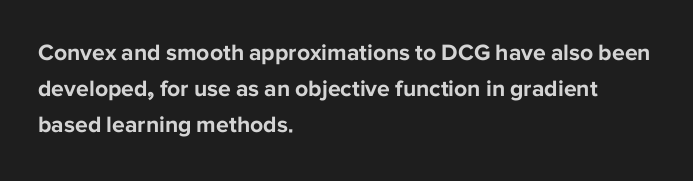
Q: Is the text bold? A: Yes.
Q: Is the text italic (slanted)? A: No, it is upright.
Q: Is the text underlined? A: No.
Q: How is the paragraph aligned? A: Left-aligned.
Q: Is the spacing between letters normal or unusually wide? A: Normal.
Q: Is the spacing between lines tight, normal or loose? A: Normal.
